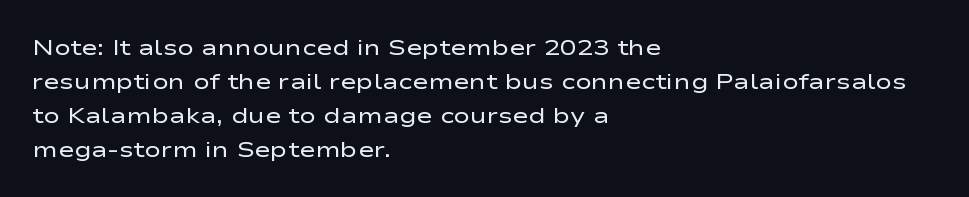
These lines stack with their left ends in a neat column. Any mark beneath the type? The region is blank. Short note: letters normally spaced. The type sits square on the baseline with zero lean.
